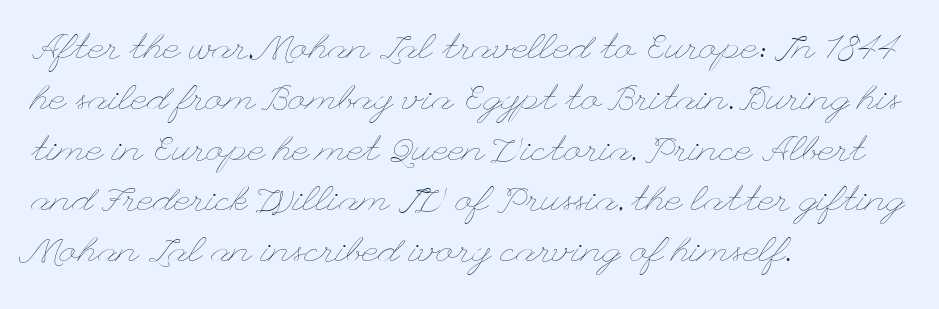
Typeset ragged right — the left edge is the straight one. The zone under the glyphs is completely vacant. Inter-character spacing is left at the font's built-in metrics. How would I describe the line gaps? Plain and ordinary. Nothing heavy about these letters — not bold at all.
